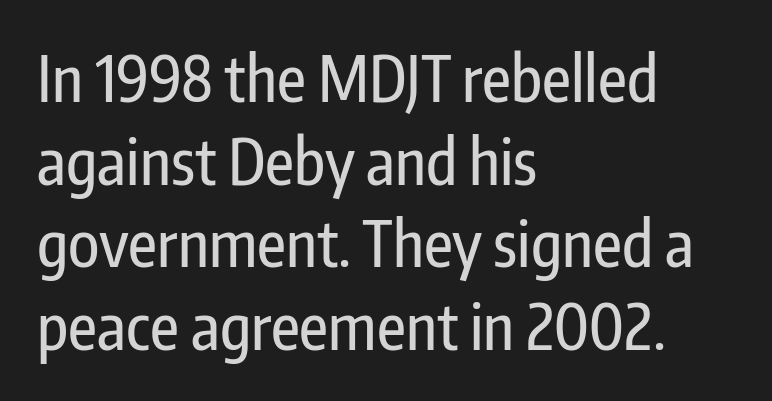
Q: Is the text italic (slanted)? A: No, it is upright.
Q: Is the typeface a serif or a sans-serif typeface? A: Sans-serif.
Q: Is the text underlined? A: No.
Q: How is the paragraph aligned? A: Left-aligned.
Q: Is the spacing between letters normal or unusually wide? A: Normal.
Q: Is the spacing between lines tight, normal or loose? A: Normal.
Q: Width (condensed, normal, or wide)? A: Condensed.
Q: Stroke contrast? A: Low.
Q: x-height? A: Medium.
Q: Monospaced? A: No.
